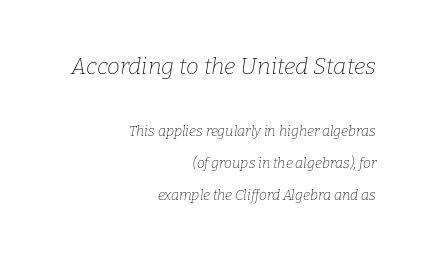
Yep, that's italic — everything's leaning. Stroke thickness stays within the range of a standard reading face or lighter. The area under the type is left untouched. Airy leading. Tracking here is standard; glyphs follow each other at the usual distance. All the whitespace from short lines collects on the left.
